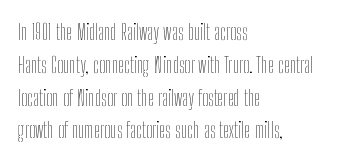
Q: Is the text bold? A: No.
Q: Is the text italic (slanted)? A: No, it is upright.
Q: Is the text underlined? A: No.
Q: How is the paragraph aligned? A: Left-aligned.
Q: Is the spacing between letters normal or unusually wide? A: Normal.
Q: Is the spacing between lines tight, normal or loose? A: Normal.
